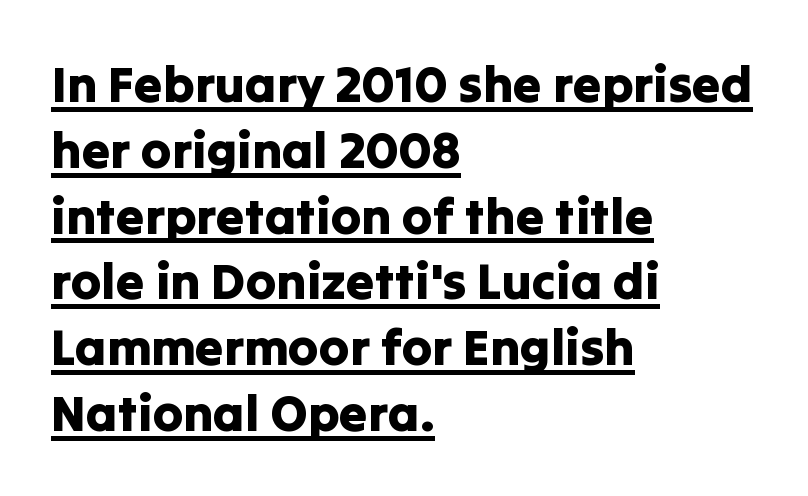
Q: Is the text italic (slanted)? A: No, it is upright.
Q: Is the typeface a serif or a sans-serif typeface? A: Sans-serif.
Q: Is the text underlined? A: Yes.
Q: How is the paragraph aligned? A: Left-aligned.
Q: Is the spacing between letters normal or unusually wide? A: Normal.
Q: Is the spacing between lines tight, normal or loose? A: Normal.
Q: Width (condensed, normal, or wide)? A: Normal.
Q: Stroke contrast? A: Low.
Q: x-height? A: Medium.
Q: Monospaced? A: No.
